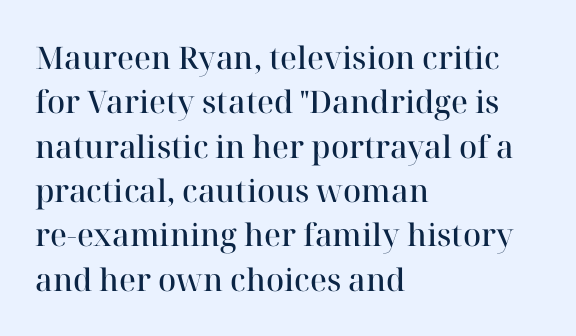
The lettering stays uniformly vertical, giving the passage a roman look. Descender tails drop into unmarked territory. How would I describe the line gaps? Plain and ordinary. Is this a fixed-width face? No — the glyphs have proportional, varying widths. Compared with a centered layout, this one pins lines to the left instead.
